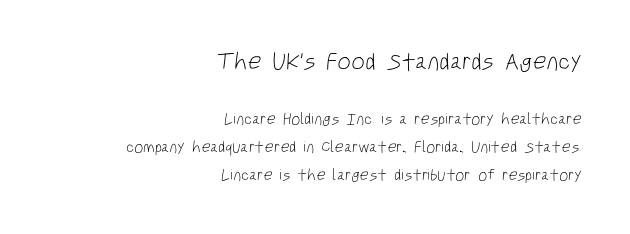
Q: Is the text bold? A: No.
Q: Is the text underlined? A: No.
Q: How is the paragraph aligned? A: Right-aligned.
Q: Is the spacing between letters normal or unusually wide? A: Normal.
Q: Which block of text is set in a larger size, the first (top) or the second (bottom)? A: The first (top) one.
